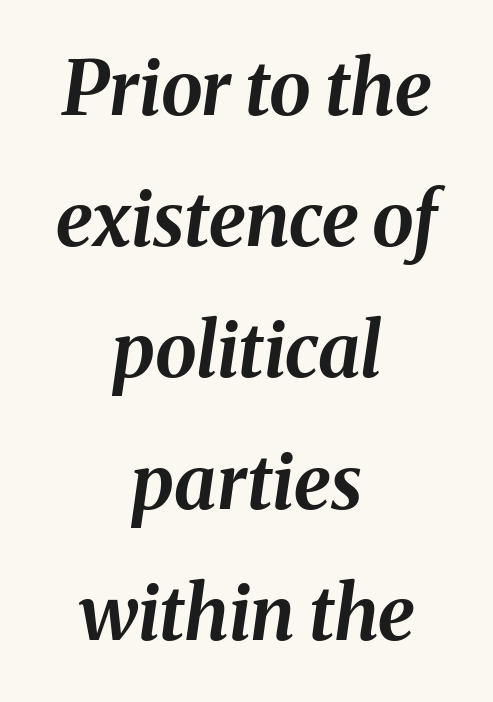
Q: Is the text bold? A: Yes.
Q: Is the text italic (slanted)? A: Yes, it leans right by about 8 degrees.
Q: Is the text underlined? A: No.
Q: How is the paragraph aligned? A: Centered.
Q: Is the spacing between letters normal or unusually wide? A: Normal.
Q: Width (condensed, normal, or wide)? A: Normal.
Q: Stroke contrast? A: Medium.
Q: x-height? A: Medium.
Q: Monospaced? A: No.
